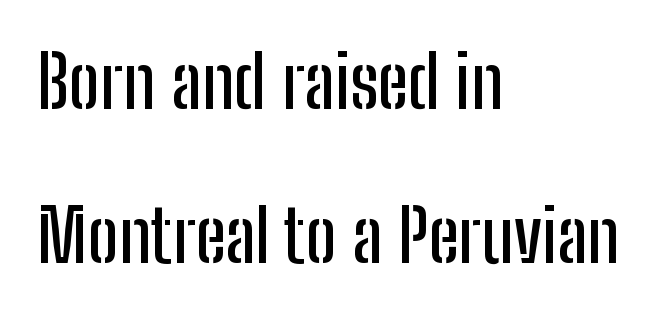
Q: Is the text italic (slanted)? A: No, it is upright.
Q: Is the typeface a serif or a sans-serif typeface? A: Sans-serif.
Q: Is the text underlined? A: No.
Q: How is the paragraph aligned? A: Left-aligned.
Q: Is the spacing between letters normal or unusually wide? A: Normal.
Q: Is the spacing between lines tight, normal or loose? A: Loose.
Q: Width (condensed, normal, or wide)? A: Condensed.
Q: Stroke contrast? A: Low.
Q: x-height? A: Medium.
Q: Monospaced? A: No.
